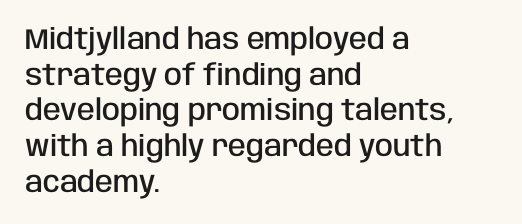
Q: Is the text bold? A: Semi-bold.
Q: Is the text italic (slanted)? A: No, it is upright.
Q: Is the typeface a serif or a sans-serif typeface? A: Sans-serif.
Q: Is the text underlined? A: No.
Q: How is the paragraph aligned? A: Left-aligned.
Q: Is the spacing between letters normal or unusually wide? A: Normal.
Q: Width (condensed, normal, or wide)? A: Condensed.
Q: Stroke contrast? A: Low.
Q: x-height? A: Large.
Q: Monospaced? A: No.
